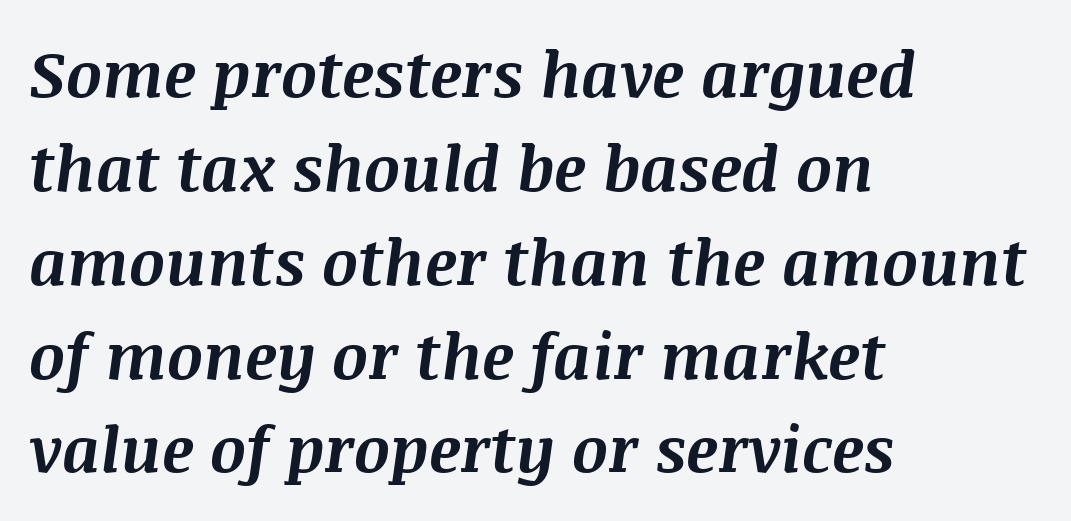
{"italic": "yes", "lean": "right", "slant_degrees": 8, "bold": "yes", "weight": "bold", "width": "normal", "stroke_contrast": "medium", "x_height": "large", "monospaced": "no", "underline": "no", "align": "left", "line_spacing": "normal", "line_spacing_ratio": 1.49, "letter_spacing": "normal", "letter_spacing_em": 0.0, "glyph_px": 63}
